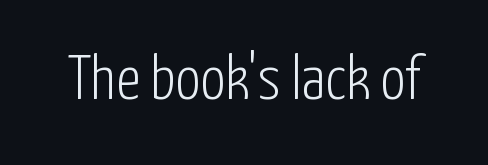
Characters remain perfectly vertical along every line. Caption: face not bold, strokes unweighted. Descender tails drop into unmarked territory. Students, note that the glyphs here touch the page at normal intervals. Each letter keeps its own natural width here, so spacing adapts to shape. Typographically, this falls in the sans-serif category.
